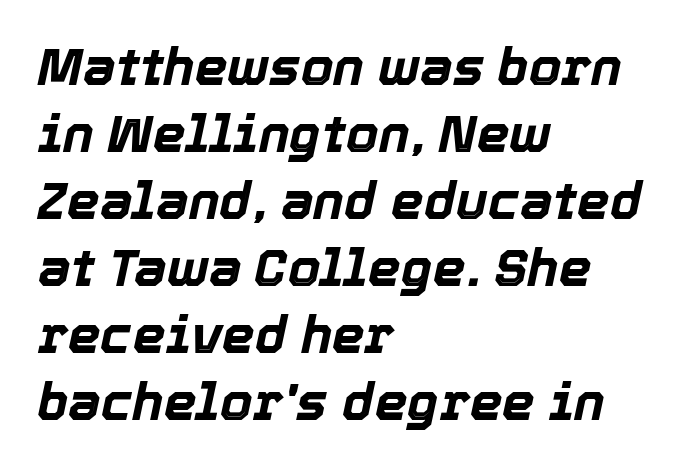
Q: Is the text bold? A: Yes.
Q: Is the text italic (slanted)? A: Yes, it leans right by about 12 degrees.
Q: Is the text underlined? A: No.
Q: How is the paragraph aligned? A: Left-aligned.
Q: Is the spacing between letters normal or unusually wide? A: Normal.
Q: Is the spacing between lines tight, normal or loose? A: Normal.
Q: Width (condensed, normal, or wide)? A: Normal.
Q: x-height? A: Medium.
Q: Monospaced? A: No.
